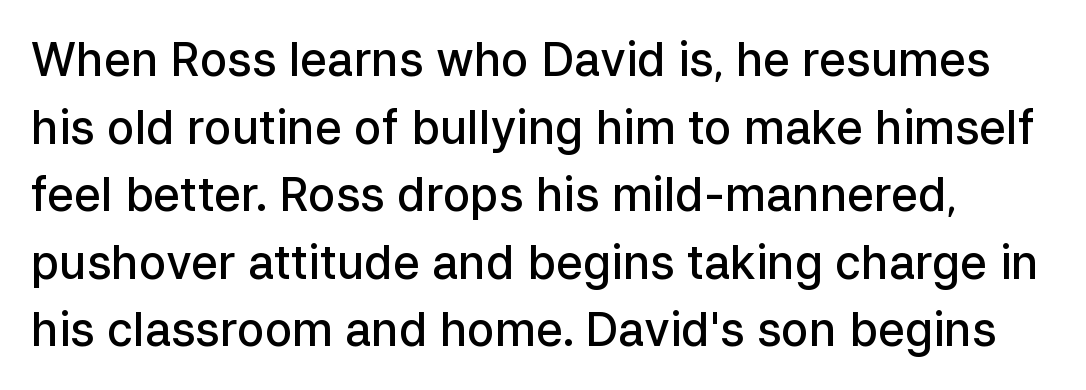
The image shows 46 px semibold sans-serif type, upright; set normal line spacing (1.47x), normal letter spacing, not underlined; low stroke contrast and a medium x-height.
